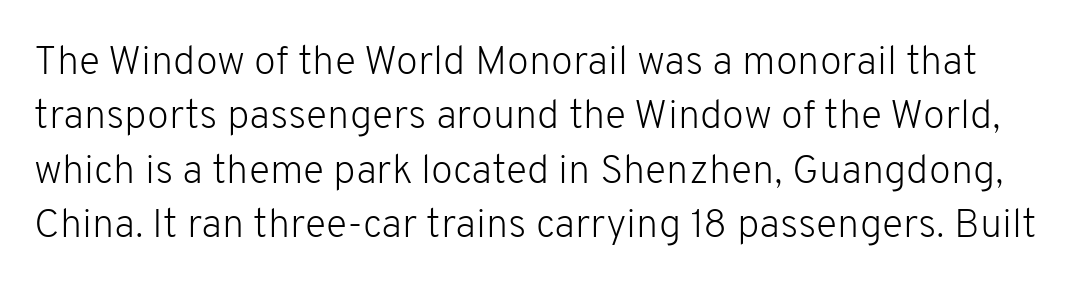
The image shows 40 px light sans-serif type, upright; set normal line spacing (1.36x), normal letter spacing, not underlined; low stroke contrast and a medium x-height.
